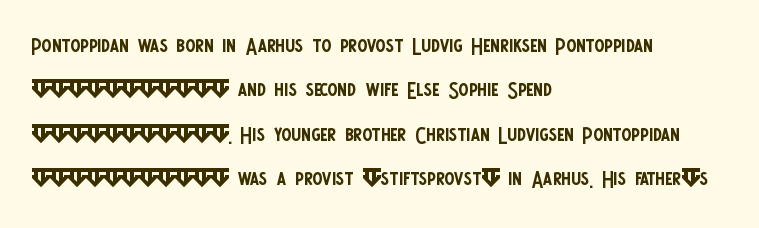
{"serif": "no", "italic": "no", "bold": "no", "weight": "regular", "width": "condensed", "stroke_contrast": "low", "x_height": "large", "monospaced": "no", "underline": "no", "align": "left", "line_spacing": "normal", "line_spacing_ratio": 1.48, "letter_spacing": "normal", "letter_spacing_em": 0.0, "glyph_px": 30}
